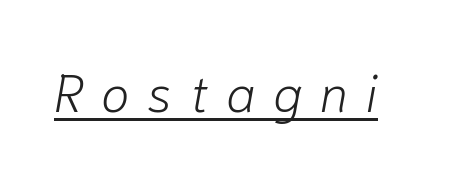
The image shows 52 px light type, italic (leaning right); set unusually wide letter spacing (+0.34 em), underlined; low stroke contrast and a medium x-height.
